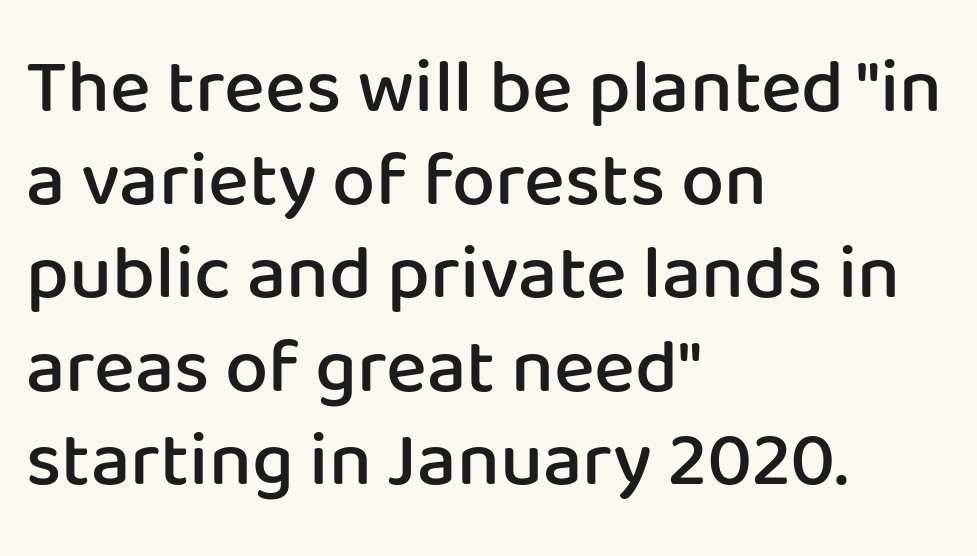
The image shows 77 px semibold sans-serif type, upright; set left-aligned, line spacing 1.21x, normal letter spacing, not underlined; low stroke contrast and a medium x-height.
